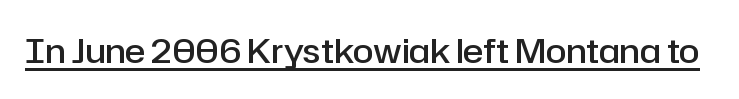
Q: Is the text bold? A: Semi-bold.
Q: Is the text italic (slanted)? A: No, it is upright.
Q: Is the typeface a serif or a sans-serif typeface? A: Sans-serif.
Q: Is the text underlined? A: Yes.
Q: Is the spacing between letters normal or unusually wide? A: Normal.
Q: Width (condensed, normal, or wide)? A: Normal.
Q: Stroke contrast? A: Low.
Q: x-height? A: Medium.
Q: Monospaced? A: No.
